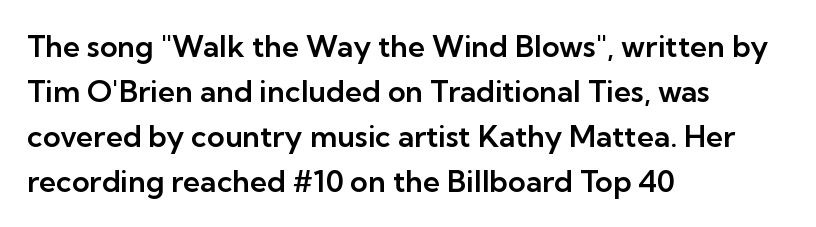
The specimen omits any rule beneath the text block's lines. The setting favours the left margin, as ordinary paragraphs usually do. How would I describe the line gaps? Plain and ordinary. The face used here is rendered with its standard letterfit.
